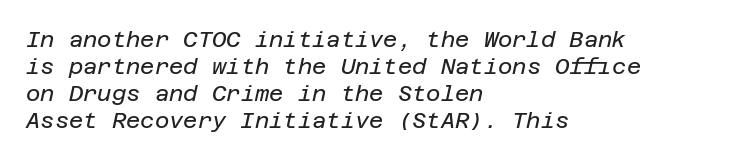
Short note: letters normally spaced. Is the stroke heavy? The answer is a plain regular-or-lighter. In CSS terms this would be text-align: left. Underline: absent. The face used here has a pronounced slope to its letters.
